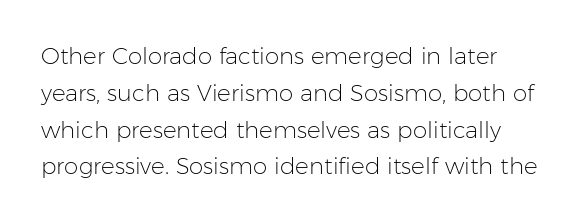
The image shows 23 px text type, upright; set normal line spacing (1.6x), normal letter spacing, not underlined.
